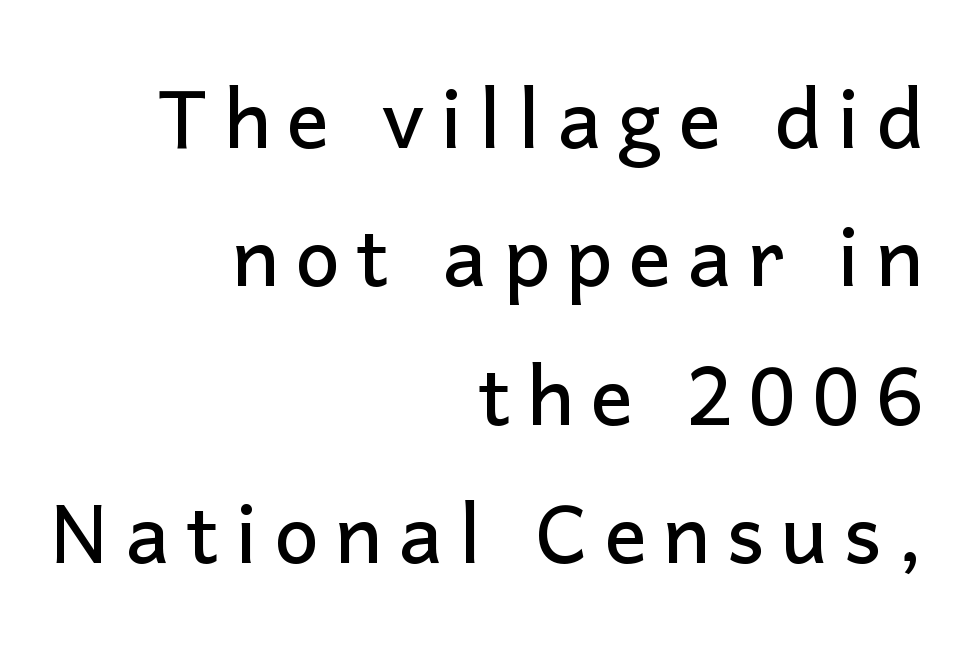
Q: Is the text italic (slanted)? A: No, it is upright.
Q: Is the typeface a serif or a sans-serif typeface? A: Sans-serif.
Q: Is the text underlined? A: No.
Q: How is the paragraph aligned? A: Right-aligned.
Q: Is the spacing between letters normal or unusually wide? A: Unusually wide.
Q: Width (condensed, normal, or wide)? A: Normal.
Q: Stroke contrast? A: Low.
Q: x-height? A: Medium.
Q: Monospaced? A: No.
